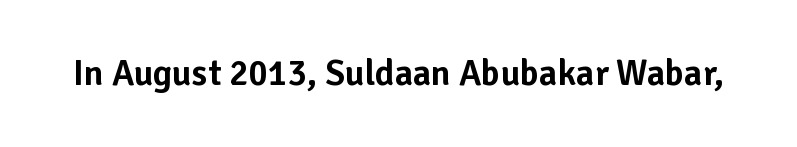
The image shows 36 px sans-serif type, upright; set normal letter spacing, not underlined; low stroke contrast and a medium x-height.
